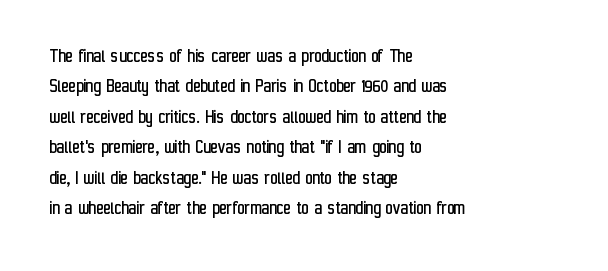
The typesetting does not lean heavy: it is not bold. Words appear dense and cohesive because spacing is normal. Every character sits straight up, as roman type does. What's the leading like? Ordinary, nothing unusual. Glance below the letters and you will spot only blank space.
